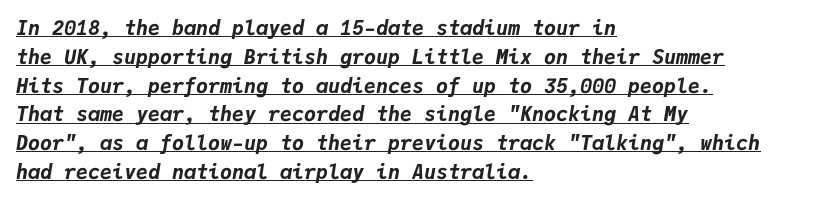
{"italic": "yes", "lean": "right", "slant_degrees": 9, "bold": "yes", "underline": "yes", "align": "left", "line_spacing": "normal", "line_spacing_ratio": 1.44, "letter_spacing": "normal", "letter_spacing_em": 0.0, "glyph_px": 20}
